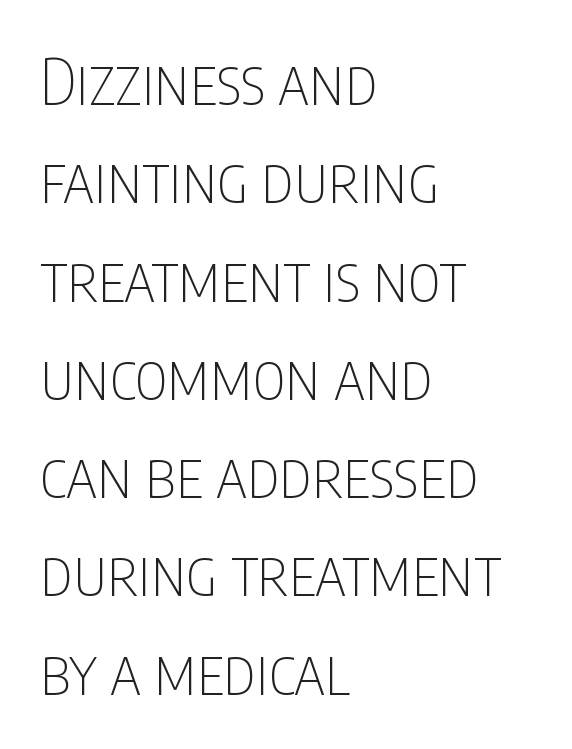
The typography opts for an upright posture over an oblique one. This reads as an unemphasized weight, regular at the heaviest. Varying glyph widths throughout — classic text-font behaviour. Font category for this specimen: sans-serif. Whoever set this chose a conventional vertical rhythm.
